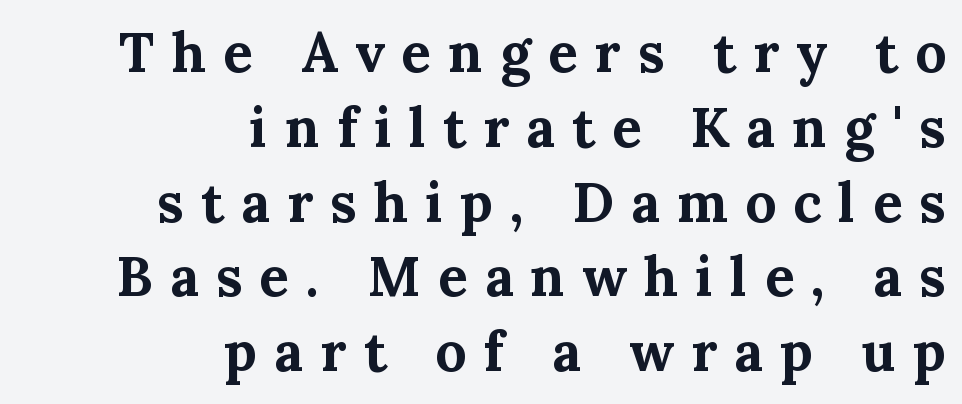
{"serif": "yes", "italic": "no", "bold": "yes", "weight": "bold", "width": "normal", "stroke_contrast": "medium", "x_height": "medium", "monospaced": "no", "underline": "no", "align": "right", "line_spacing": "normal", "line_spacing_ratio": 1.36, "letter_spacing": "wide", "letter_spacing_em": 0.31, "glyph_px": 55}
